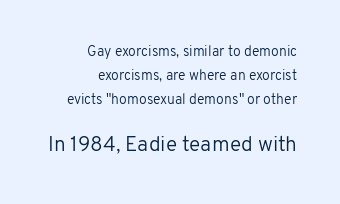
Heft: none added — not bold. Larger block? The one below; the one above is distinctly smaller. Notice how the stems are strictly vertical — no italics here. The ragged edge is on the left, which tells us the setting is flush right. Glyph-to-glyph distance matches everyday printed text. The specimen omits any rule beneath the text block's lines.
